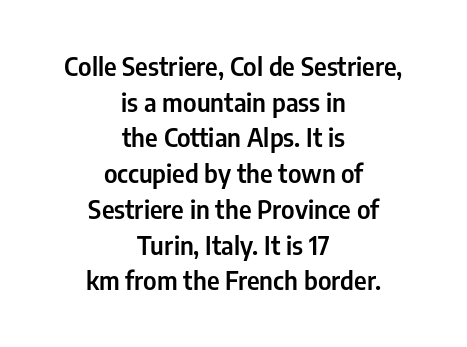
Q: Is the text italic (slanted)? A: No, it is upright.
Q: Is the text underlined? A: No.
Q: How is the paragraph aligned? A: Centered.
Q: Is the spacing between letters normal or unusually wide? A: Normal.
Q: Is the spacing between lines tight, normal or loose? A: Normal.
